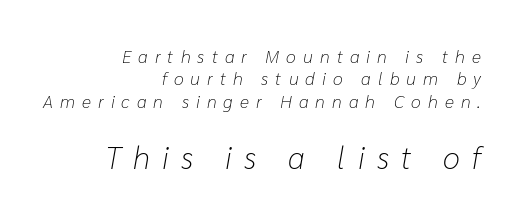
These lines sit exactly where default settings would place them. The setting favours the right margin, as signatures and pull-quotes sometimes do. There is plenty of visible air inserted between adjacent glyphs. Heft: none added — not bold.
